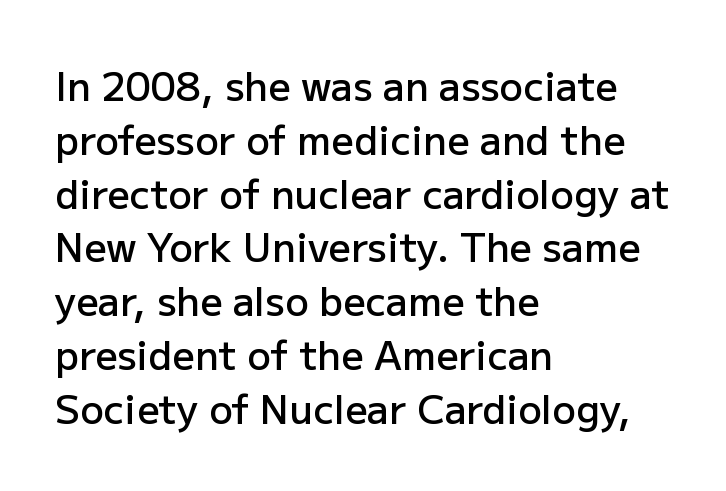
Q: Is the text bold? A: Semi-bold.
Q: Is the text italic (slanted)? A: No, it is upright.
Q: Is the typeface a serif or a sans-serif typeface? A: Sans-serif.
Q: Is the text underlined? A: No.
Q: How is the paragraph aligned? A: Left-aligned.
Q: Is the spacing between letters normal or unusually wide? A: Normal.
Q: Is the spacing between lines tight, normal or loose? A: Normal.
Q: Width (condensed, normal, or wide)? A: Normal.
Q: Stroke contrast? A: Low.
Q: x-height? A: Medium.
Q: Monospaced? A: No.
